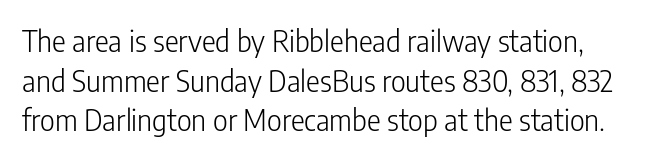
Q: Is the text bold? A: No.
Q: Is the text italic (slanted)? A: No, it is upright.
Q: Is the typeface a serif or a sans-serif typeface? A: Sans-serif.
Q: Is the text underlined? A: No.
Q: Is the spacing between letters normal or unusually wide? A: Normal.
Q: Is the spacing between lines tight, normal or loose? A: Normal.
Q: Width (condensed, normal, or wide)? A: Condensed.
Q: Stroke contrast? A: Low.
Q: x-height? A: Medium.
Q: Monospaced? A: No.
